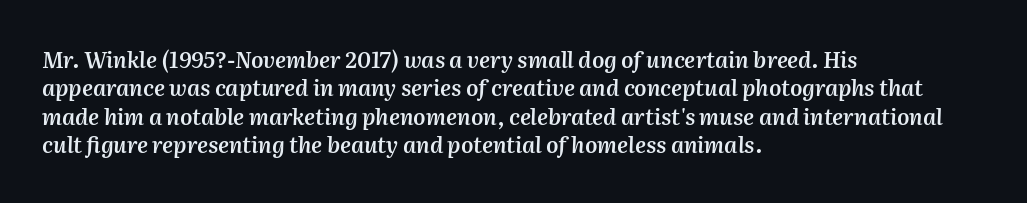
{"italic": "yes", "lean": "right", "slant_degrees": 2, "bold": "semi", "underline": "no", "align": "left", "line_spacing": "normal", "line_spacing_ratio": 1.29, "letter_spacing": "normal", "letter_spacing_em": 0.0, "glyph_px": 22}
